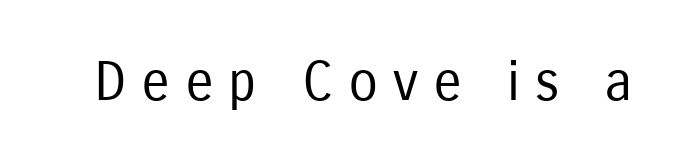
Q: Is the text bold? A: No.
Q: Is the text italic (slanted)? A: No, it is upright.
Q: Is the typeface a serif or a sans-serif typeface? A: Sans-serif.
Q: Is the text underlined? A: No.
Q: Is the spacing between letters normal or unusually wide? A: Unusually wide.
Q: Width (condensed, normal, or wide)? A: Condensed.
Q: Stroke contrast? A: Low.
Q: x-height? A: Medium.
Q: Monospaced? A: No.
